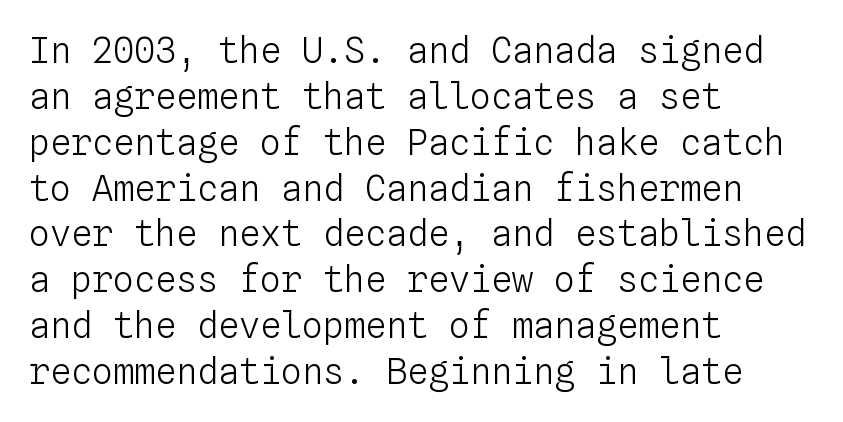
No extra ink here — the face is not bold. Horizontal alignment here is leftward, the default for most running prose. The area under the type is left untouched. Italic? Not at all — the glyphs are vertical. Interline gaps are of average width in this sample. A typesetter would call this zero additional tracking.
